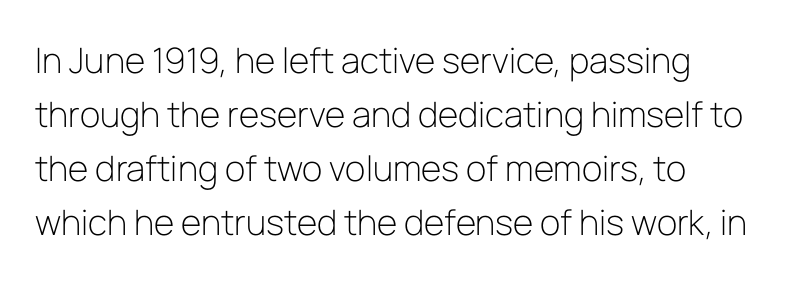
{"serif": "no", "italic": "no", "bold": "no", "weight": "light", "width": "normal", "stroke_contrast": "low", "x_height": "medium", "monospaced": "no", "underline": "no", "align": "left", "line_spacing": "normal", "line_spacing_ratio": 1.54, "letter_spacing": "normal", "letter_spacing_em": 0.0, "glyph_px": 35}
